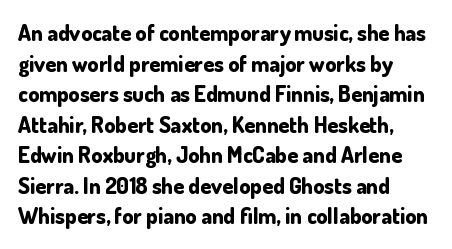
The image shows 22 px bold type, upright; set left-aligned, normal line spacing (1.39x), normal letter spacing, not underlined.
